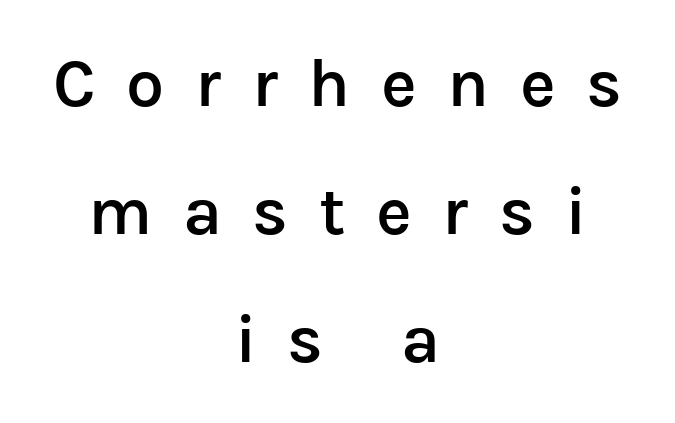
The strip under each line holds only bare page. Ordinary non-slanted type is in use. Each glyph is drawn with semibold strokes, heavier than normal yet not fully bold. Words appear elongated and porous because spacing is wide.
